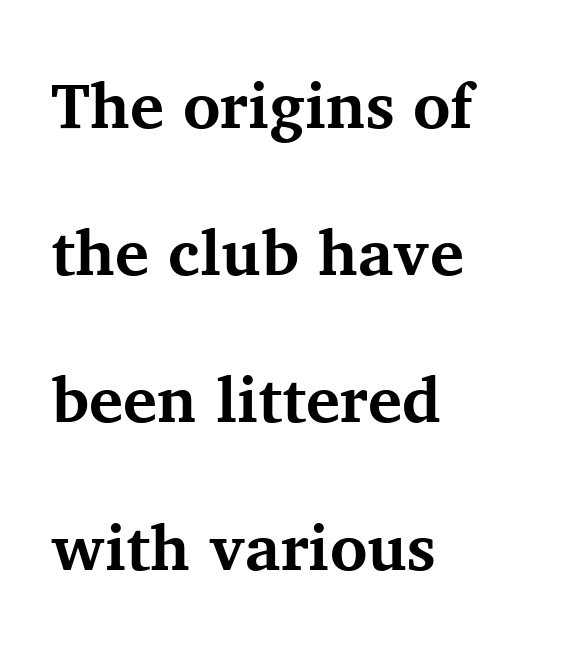
{"serif": "yes", "italic": "no", "bold": "yes", "weight": "bold", "width": "normal", "stroke_contrast": "medium", "x_height": "medium", "monospaced": "no", "underline": "no", "align": "left", "line_spacing": "loose", "line_spacing_ratio": 2.3, "letter_spacing": "normal", "letter_spacing_em": 0.0, "glyph_px": 64}
